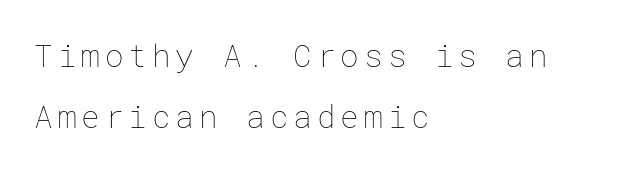
{"italic": "no", "bold": "no", "weight": "thin", "width": "normal", "stroke_contrast": "low", "x_height": "medium", "underline": "no", "align": "left", "line_spacing": "loose", "line_spacing_ratio": 1.98, "glyph_px": 31}
